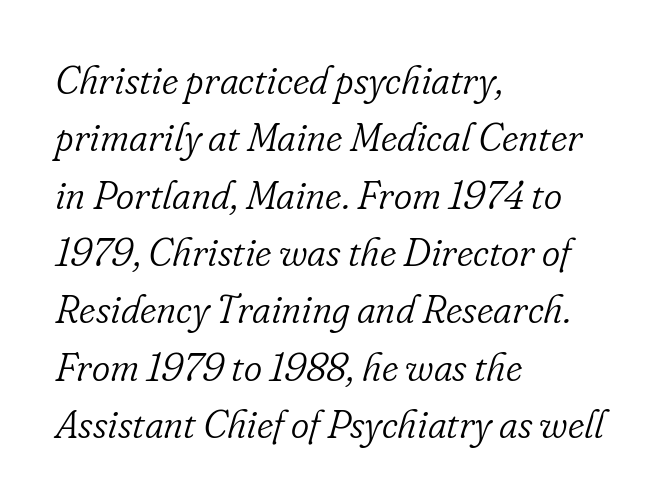
Q: Is the text bold? A: No.
Q: Is the text italic (slanted)? A: Yes, it leans right by about 16 degrees.
Q: Is the typeface a serif or a sans-serif typeface? A: Serif.
Q: Is the text underlined? A: No.
Q: How is the paragraph aligned? A: Left-aligned.
Q: Is the spacing between letters normal or unusually wide? A: Normal.
Q: Is the spacing between lines tight, normal or loose? A: Normal.
Q: Width (condensed, normal, or wide)? A: Normal.
Q: Stroke contrast? A: Low.
Q: x-height? A: Small.
Q: Monospaced? A: No.
